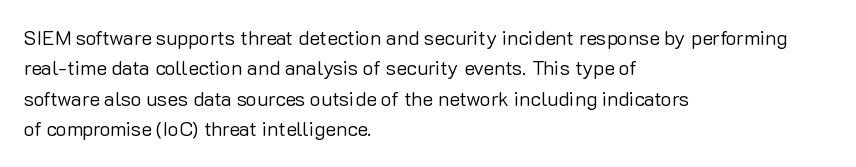
The typesetting does not lean heavy: it is not bold. Words appear dense and cohesive because spacing is normal. Every character sits straight up, as roman type does. What's the leading like? Ordinary, nothing unusual. Glance below the letters and you will spot only blank space.
